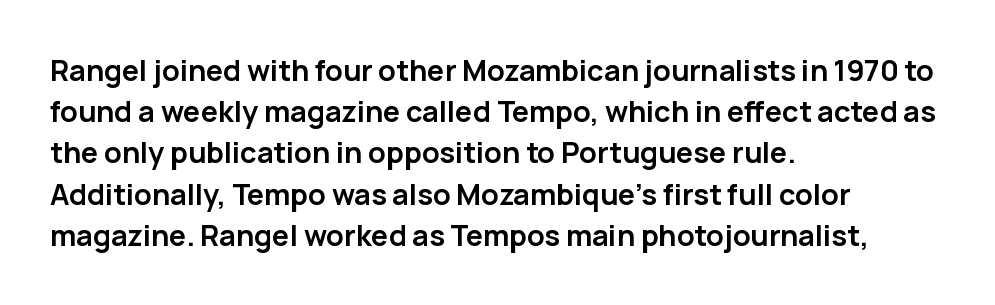
{"serif": "no", "italic": "no", "bold": "yes", "weight": "semibold", "width": "normal", "stroke_contrast": "low", "x_height": "medium", "monospaced": "no", "underline": "no", "align": "left", "line_spacing": "normal", "line_spacing_ratio": 1.42, "letter_spacing": "normal", "letter_spacing_em": 0.0, "glyph_px": 29}
